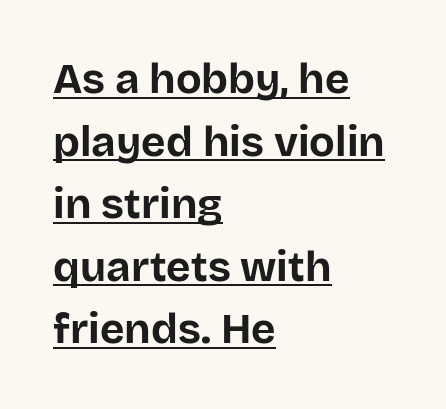
{"serif": "no", "italic": "no", "bold": "yes", "weight": "bold", "width": "normal", "stroke_contrast": "low", "x_height": "large", "monospaced": "no", "underline": "yes", "align": "left", "line_spacing": "normal", "line_spacing_ratio": 1.49, "letter_spacing": "normal", "letter_spacing_em": 0.0, "glyph_px": 42}
